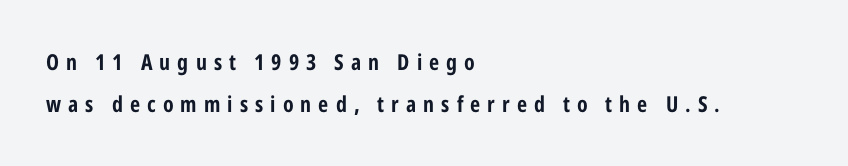
The specimen reads as upright at a glance. You could only call the tracking loose — the letters float apart. Does the copy run flush right? No — it runs flush left. The specimen omits any rule beneath the text block's lines.
